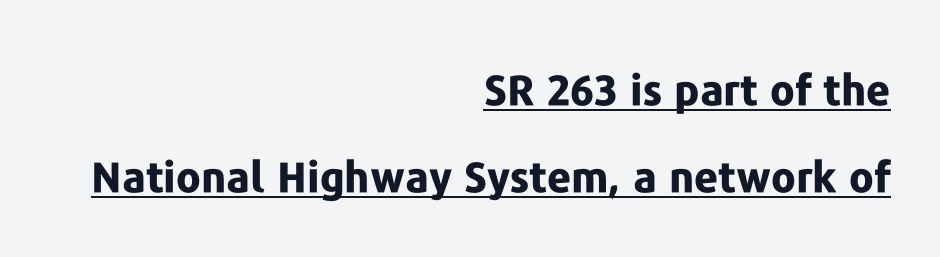
{"serif": "no", "italic": "no", "bold": "yes", "weight": "bold", "width": "normal", "stroke_contrast": "low", "x_height": "medium", "monospaced": "no", "underline": "yes", "align": "right", "line_spacing": "loose", "line_spacing_ratio": 2.07, "letter_spacing": "normal", "letter_spacing_em": 0.0, "glyph_px": 42}
